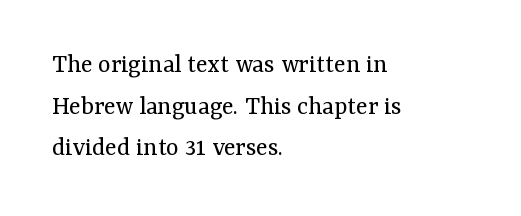
{"italic": "no", "bold": "no", "underline": "no", "align": "left", "line_spacing": "normal", "line_spacing_ratio": 1.54, "letter_spacing": "normal", "letter_spacing_em": 0.0, "glyph_px": 27}
